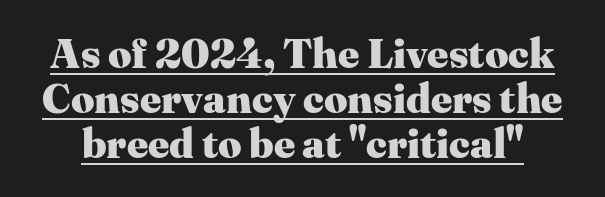
Each line of the rendering has a horizontal stroke beneath the glyphs. The rendering uses a small line-height, squeezing the rows. Look at the bottom of the vertical strokes: they flare into serifs here. Strokes here are thick enough to call this a true bold.
